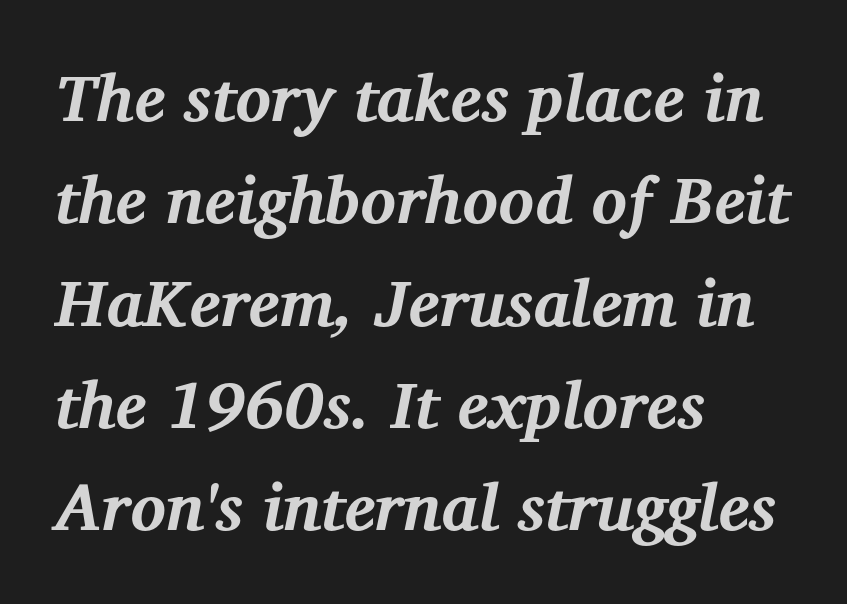
{"serif": "yes", "italic": "yes", "lean": "right", "slant_degrees": 12, "bold": "yes", "weight": "bold", "width": "normal", "stroke_contrast": "medium", "x_height": "medium", "monospaced": "no", "underline": "no", "align": "left", "line_spacing": "normal", "line_spacing_ratio": 1.55, "letter_spacing": "normal", "letter_spacing_em": 0.0, "glyph_px": 66}
